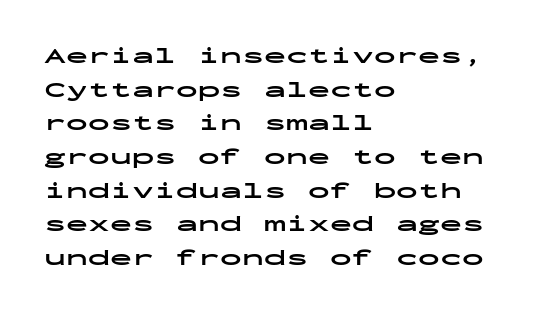
This sample is left-justified, so line endings fall wherever the words run out. Ascenders rise straight up at ninety degrees. Notice how descenders clear the ascenders below comfortably — that's standard leading. Is the type bold? Yes — the strokes are clearly thick and heavy.
